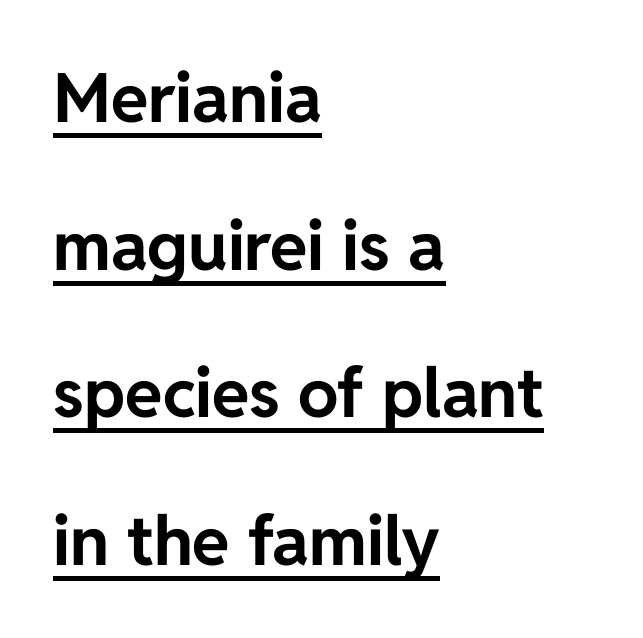
The image shows 68 px bold sans-serif type, upright; set left-aligned, loose line spacing (2.17x), normal letter spacing, underlined; low stroke contrast and a medium x-height.
